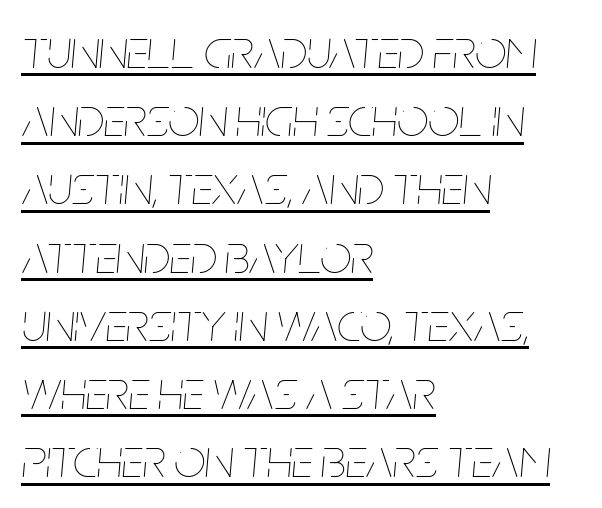
The horizontal fit of the characters is conventional and even. Summary of weight: not heavy and not bold. The letters advance in unequal steps, a hallmark of proportional type. A student would call this left alignment; a typographer would say flush left, rag right.
